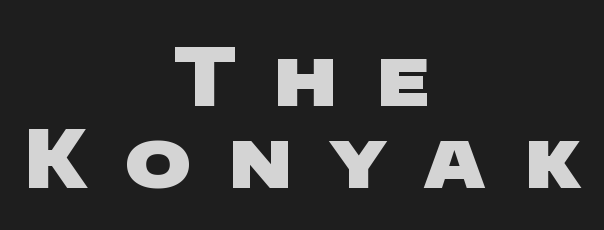
The rendering uses natural spacing where letterforms have individual widths. Type style note: lacks serifs. Centered paragraph, ragged on both sides. You could barely slide anything between these rows.
